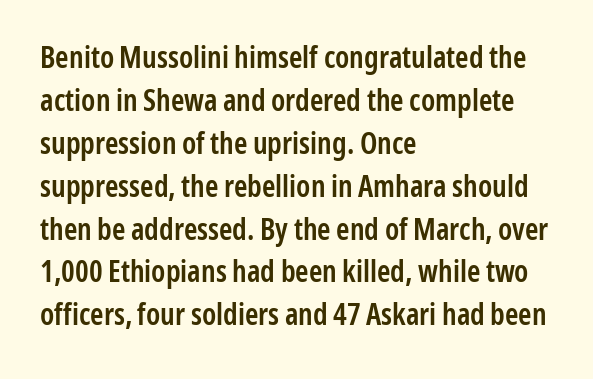
{"serif": "no", "italic": "no", "bold": "semi", "weight": "semibold", "width": "condensed", "stroke_contrast": "low", "x_height": "medium", "monospaced": "no", "underline": "no", "align": "left", "line_spacing": "normal", "line_spacing_ratio": 1.43, "letter_spacing": "normal", "letter_spacing_em": 0.0, "glyph_px": 30}
